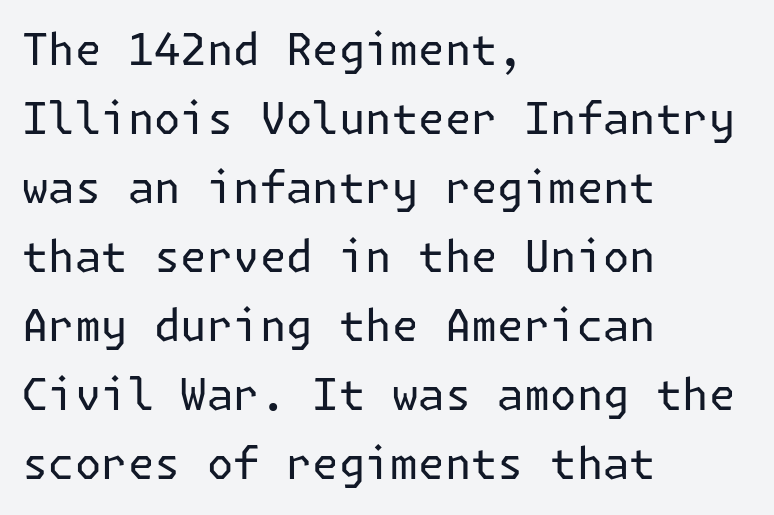
All the whitespace from short lines collects on the right. The letters carry no serifs — their stems end cleanly without finishing strokes. Is this a heavy cut? Hardly; it is regular or lighter. The passage shown has conventional tracking throughout.
